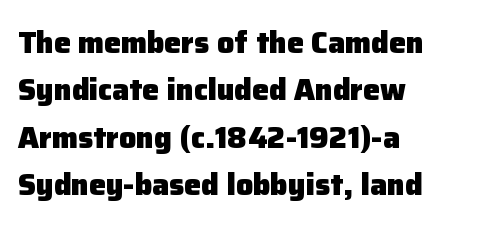
Q: Is the text bold? A: Yes.
Q: Is the text italic (slanted)? A: No, it is upright.
Q: Is the typeface a serif or a sans-serif typeface? A: Sans-serif.
Q: Is the text underlined? A: No.
Q: How is the paragraph aligned? A: Left-aligned.
Q: Is the spacing between letters normal or unusually wide? A: Normal.
Q: Is the spacing between lines tight, normal or loose? A: Normal.
Q: Width (condensed, normal, or wide)? A: Normal.
Q: Stroke contrast? A: Low.
Q: x-height? A: Medium.
Q: Monospaced? A: No.
